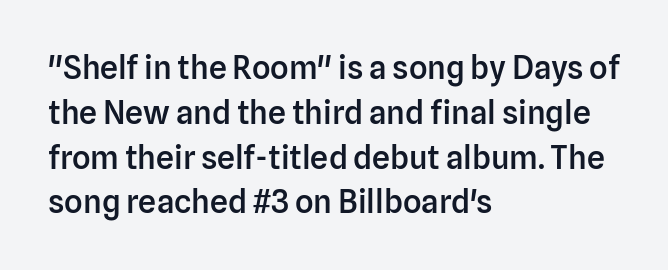
The image shows 32 px semibold sans-serif type, upright; set left-aligned, normal line spacing (1.4x), normal letter spacing, not underlined; low stroke contrast and a medium x-height.
